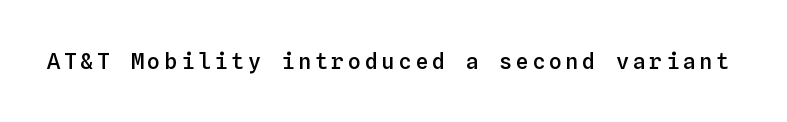
Ascenders rise straight up at ninety degrees. The specimen omits any rule beneath the text block's lines. Caption: semibold face, moderately heavy strokes.
